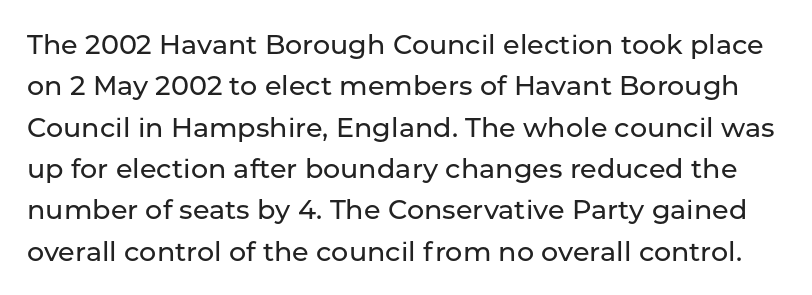
Q: Is the text italic (slanted)? A: No, it is upright.
Q: Is the text underlined? A: No.
Q: Is the spacing between letters normal or unusually wide? A: Normal.
Q: Is the spacing between lines tight, normal or loose? A: Normal.
